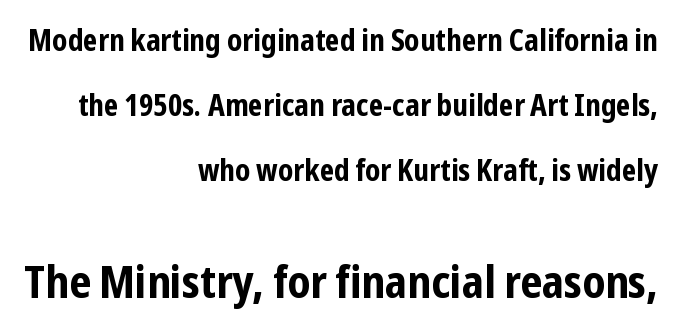
{"serif": "no", "italic": "no", "bold": "yes", "weight": "bold", "width": "condensed", "stroke_contrast": "low", "x_height": "medium", "monospaced": "no", "underline": "no", "align": "right", "line_spacing": "loose", "line_spacing_ratio": 2.17, "letter_spacing": "normal", "letter_spacing_em": 0.0, "larger_block": "second", "size_ratio": 1.5, "glyph_px": 45}
